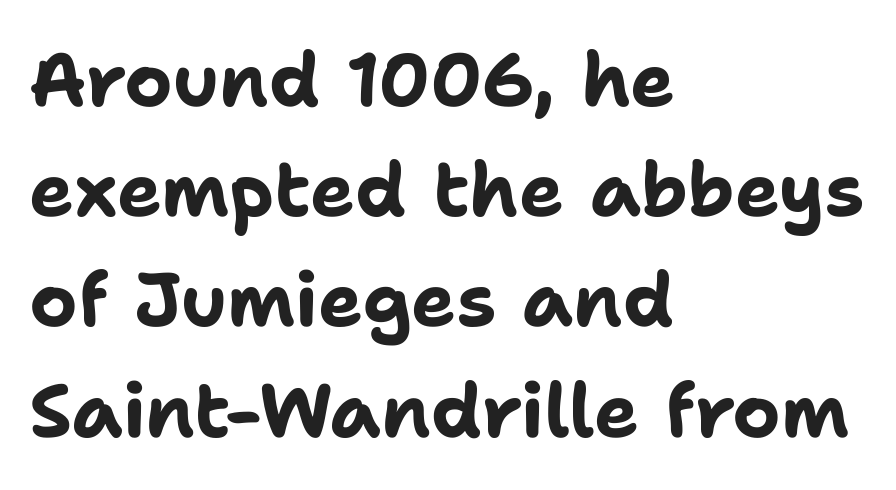
The lettering stays uniformly vertical, giving the passage a roman look. How are the letters spaced? Ordinarily, with no added tracking. Each row of text sits above clean, open space. If you measured baseline to baseline, you'd find a middling distance. Note the varied advance widths — an 'i' is clearly narrower than an 'm'.
